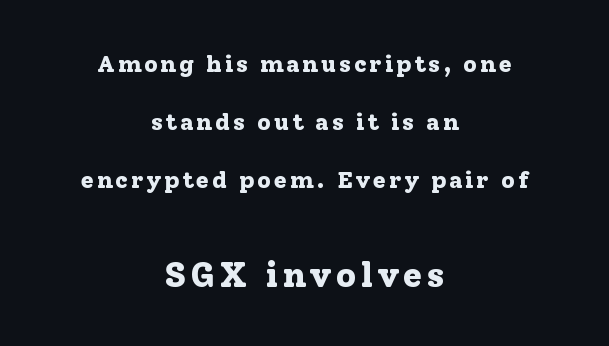
Q: Is the text bold? A: Yes.
Q: Is the text italic (slanted)? A: No, it is upright.
Q: Is the typeface a serif or a sans-serif typeface? A: Serif.
Q: Is the text underlined? A: No.
Q: How is the paragraph aligned? A: Centered.
Q: Is the spacing between lines tight, normal or loose? A: Loose.
Q: Which block of text is set in a larger size, the first (top) or the second (bottom)? A: The second (bottom) one.
Q: Width (condensed, normal, or wide)? A: Normal.
Q: Stroke contrast? A: Low.
Q: x-height? A: Medium.
Q: Monospaced? A: No.
